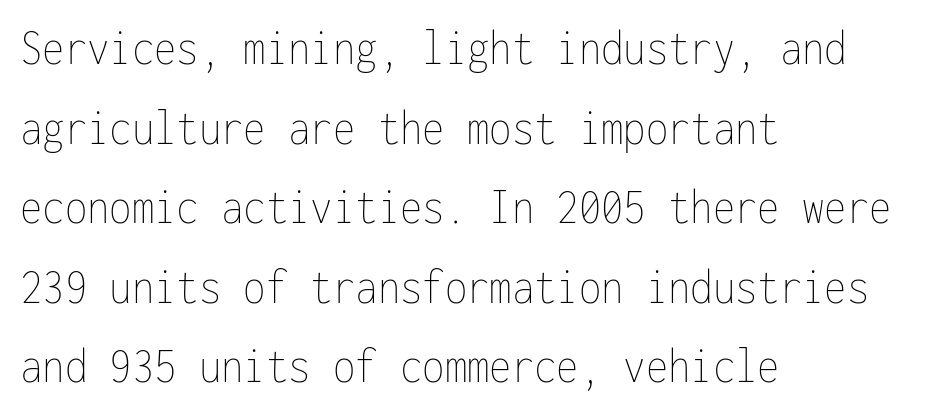
The image shows 51 px thin, condensed type, upright, monospaced; set left-aligned, normal line spacing (1.56x), normal letter spacing, not underlined; low stroke contrast and a medium x-height.
